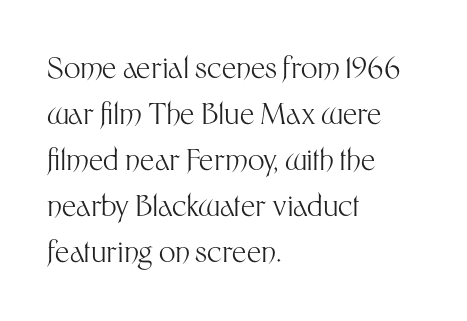
{"serif": "no", "italic": "no", "bold": "no", "weight": "light", "width": "normal", "stroke_contrast": "medium", "x_height": "medium", "monospaced": "no", "underline": "no", "align": "left", "line_spacing": "normal", "line_spacing_ratio": 1.59, "letter_spacing": "normal", "letter_spacing_em": 0.0, "glyph_px": 29}
